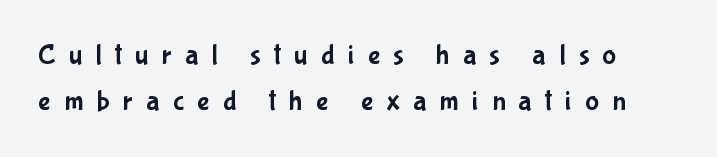
{"serif": "no", "italic": "no", "width": "condensed", "stroke_contrast": "low", "x_height": "medium", "monospaced": "no", "underline": "no", "line_spacing": "normal", "line_spacing_ratio": 1.57, "letter_spacing": "wide", "letter_spacing_em": 0.46, "glyph_px": 29}
